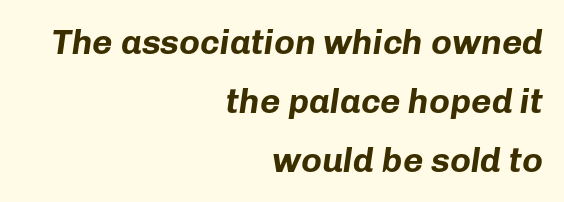
{"italic": "yes", "lean": "right", "slant_degrees": 8, "bold": "yes", "weight": "bold", "width": "normal", "stroke_contrast": "low", "x_height": "medium", "monospaced": "no", "underline": "no", "align": "right", "line_spacing": "normal", "line_spacing_ratio": 1.68, "letter_spacing": "normal", "letter_spacing_em": 0.0, "glyph_px": 35}
